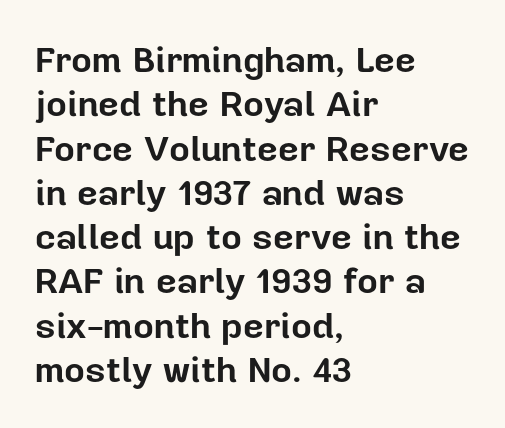
Posture: straight, roman, zero tilt. The strip under each line holds only bare page. The face used here is proportionally spaced, like ordinary book or web type. How are the letters spaced? Ordinarily, with no added tracking. Examine the stroke ends and you'll find no serifs. This sample is left-justified, so line endings fall wherever the words run out.
